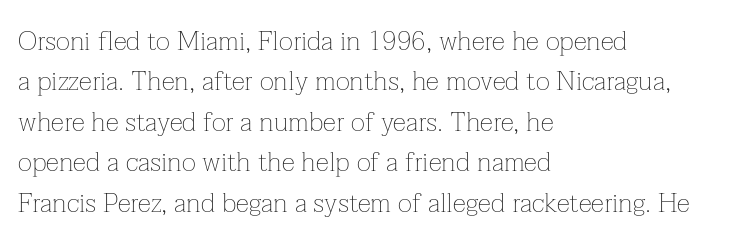
Q: Is the text bold? A: No.
Q: Is the text italic (slanted)? A: No, it is upright.
Q: Is the text underlined? A: No.
Q: How is the paragraph aligned? A: Left-aligned.
Q: Is the spacing between letters normal or unusually wide? A: Normal.
Q: Is the spacing between lines tight, normal or loose? A: Normal.
